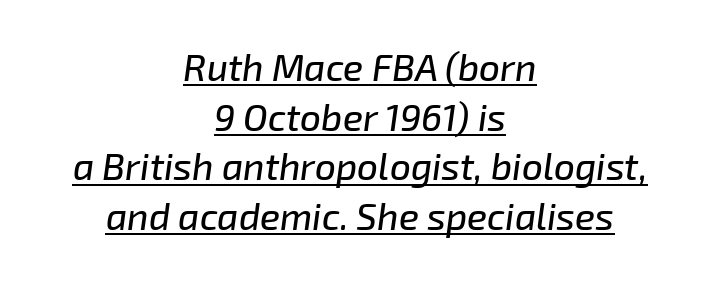
Characters are canted at an angle relative to the baseline's perpendicular. The words here are underlined. The horizontal fit of the characters is conventional and even. Is this a fixed-width face? No — the glyphs have proportional, varying widths. Rows of type keep a routine distance in the vertical direction.
